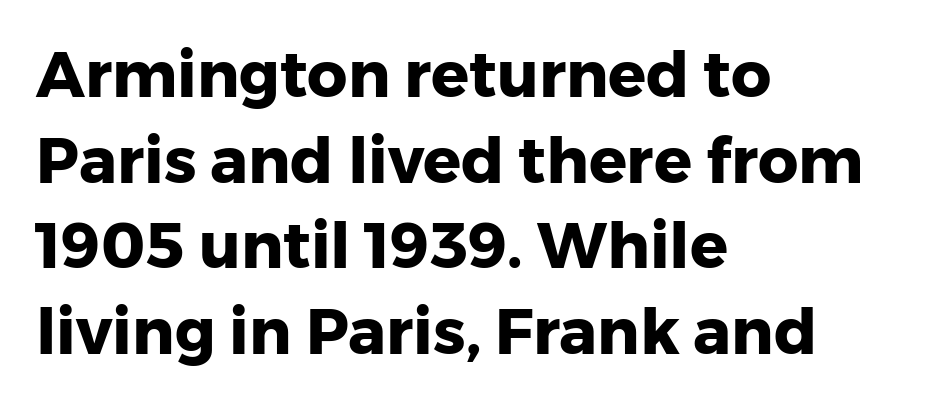
Q: Is the text bold? A: Yes.
Q: Is the text italic (slanted)? A: No, it is upright.
Q: Is the typeface a serif or a sans-serif typeface? A: Sans-serif.
Q: Is the text underlined? A: No.
Q: How is the paragraph aligned? A: Left-aligned.
Q: Is the spacing between letters normal or unusually wide? A: Normal.
Q: Is the spacing between lines tight, normal or loose? A: Normal.
Q: Width (condensed, normal, or wide)? A: Normal.
Q: Stroke contrast? A: Low.
Q: x-height? A: Medium.
Q: Monospaced? A: No.
